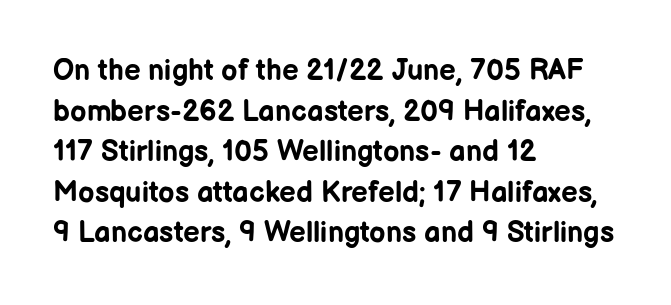
Just letters on the line, the space beneath them empty. Baseline-to-baseline distance is the conventional proportion of letter height. Typesetter's note: full bold, strokes at maximum text heaviness. Layout note: lines flush left. These lines are rendered in a variable-pitch font.
